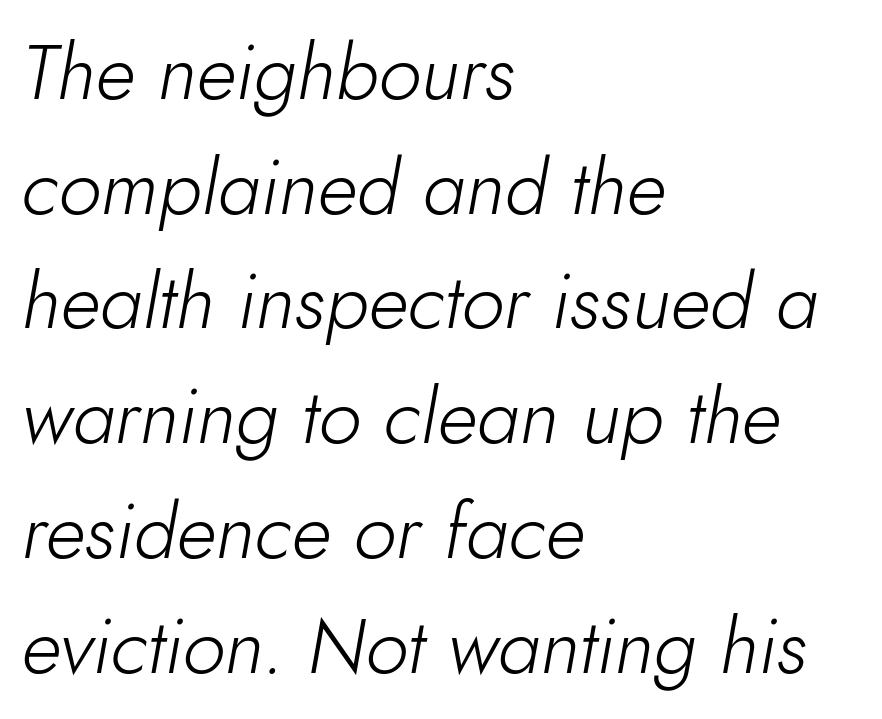
Glance below the letters and you will spot only blank space. Nothing unusual about the tracking: characters are spaced as the font intends. The typography opts for an oblique posture over an upright one. Stems and bowls with no extra thickness — not bold.
